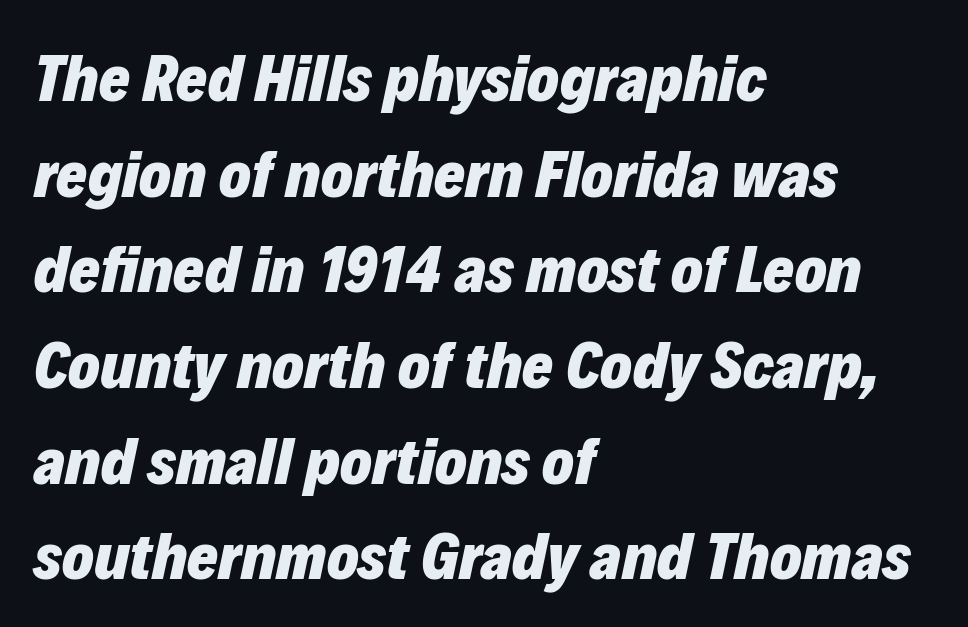
Q: Is the text bold? A: Yes.
Q: Is the text italic (slanted)? A: Yes, it leans right by about 12 degrees.
Q: Is the text underlined? A: No.
Q: How is the paragraph aligned? A: Left-aligned.
Q: Is the spacing between letters normal or unusually wide? A: Normal.
Q: Is the spacing between lines tight, normal or loose? A: Normal.
Q: Width (condensed, normal, or wide)? A: Normal.
Q: Stroke contrast? A: Low.
Q: x-height? A: Medium.
Q: Monospaced? A: No.
